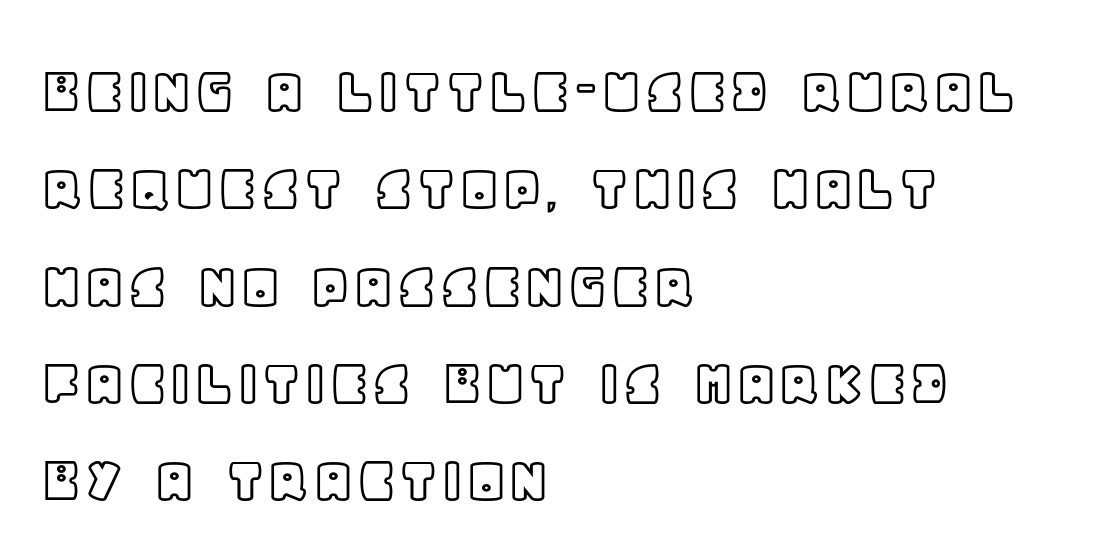
The image shows 69 px text type, upright; set left-aligned, normal line spacing (1.41x), normal letter spacing, not underlined; a large x-height.
